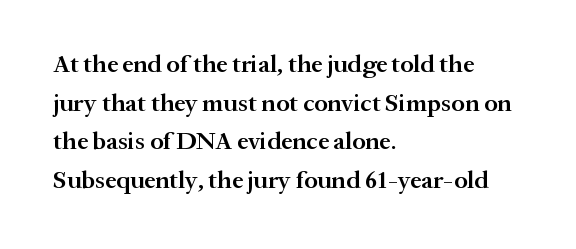
Quick note: underline off. The passage is arranged the way most books set body copy — flush left. Quick note: interline space is typical. Posture: vertical. The letters sit at their default tracking, neither squeezed nor spread.
